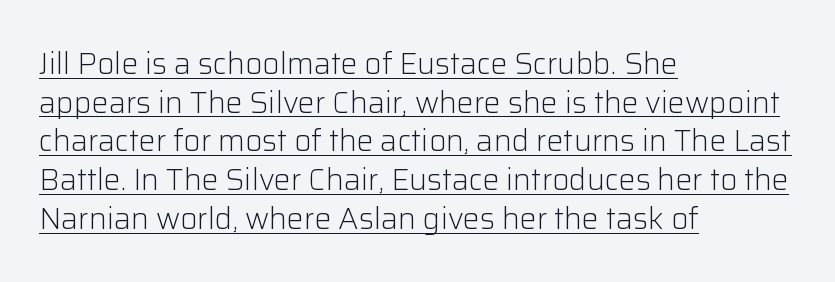
{"serif": "no", "italic": "no", "bold": "no", "weight": "light", "width": "normal", "stroke_contrast": "low", "x_height": "medium", "monospaced": "no", "underline": "yes", "align": "left", "line_spacing": "normal", "line_spacing_ratio": 1.29, "letter_spacing": "normal", "letter_spacing_em": 0.0, "glyph_px": 30}
